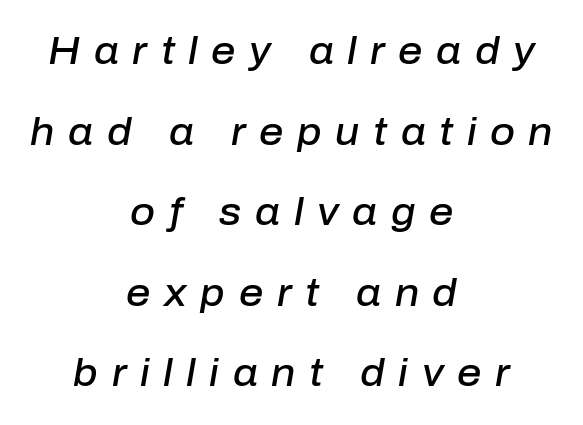
Q: Is the text bold? A: Semi-bold.
Q: Is the text italic (slanted)? A: Yes, it leans right by about 10 degrees.
Q: Is the text underlined? A: No.
Q: How is the paragraph aligned? A: Centered.
Q: Is the spacing between letters normal or unusually wide? A: Unusually wide.
Q: Is the spacing between lines tight, normal or loose? A: Loose.
Q: Width (condensed, normal, or wide)? A: Normal.
Q: Stroke contrast? A: Low.
Q: x-height? A: Medium.
Q: Monospaced? A: No.
